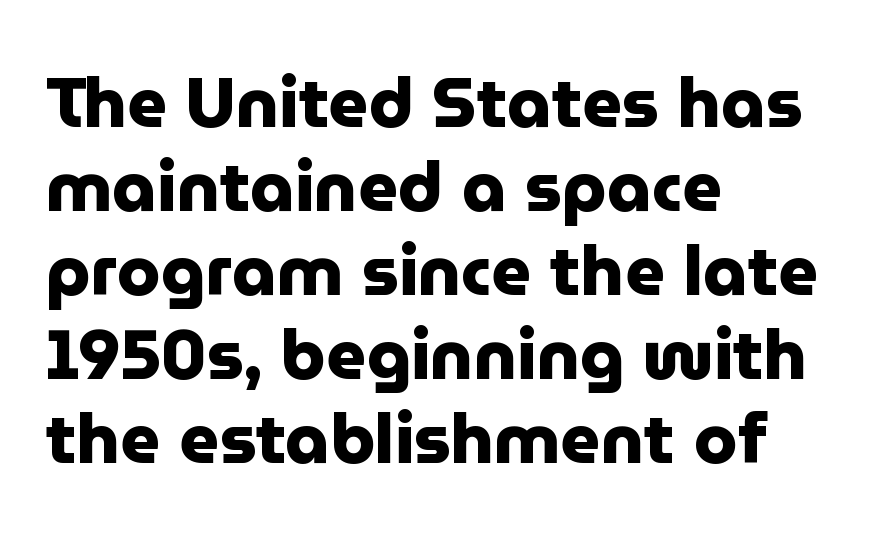
The image shows 70 px heavy sans-serif type, upright; set left-aligned, line spacing 1.2x, normal letter spacing, not underlined; low stroke contrast and a medium x-height.
